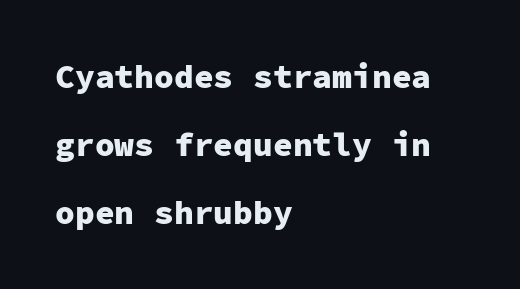
Q: Is the text bold? A: Yes.
Q: Is the text italic (slanted)? A: No, it is upright.
Q: Is the typeface a serif or a sans-serif typeface? A: Sans-serif.
Q: Is the text underlined? A: No.
Q: How is the paragraph aligned? A: Left-aligned.
Q: Is the spacing between letters normal or unusually wide? A: Normal.
Q: Is the spacing between lines tight, normal or loose? A: Loose.
Q: Width (condensed, normal, or wide)? A: Normal.
Q: Stroke contrast? A: Low.
Q: x-height? A: Medium.
Q: Monospaced? A: Yes.
